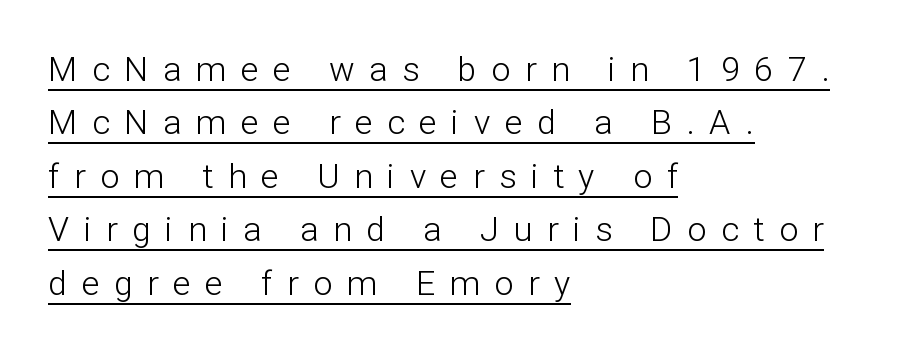
Q: Is the text bold? A: No.
Q: Is the text italic (slanted)? A: No, it is upright.
Q: Is the typeface a serif or a sans-serif typeface? A: Sans-serif.
Q: Is the text underlined? A: Yes.
Q: How is the paragraph aligned? A: Left-aligned.
Q: Is the spacing between letters normal or unusually wide? A: Unusually wide.
Q: Is the spacing between lines tight, normal or loose? A: Normal.
Q: Width (condensed, normal, or wide)? A: Normal.
Q: Stroke contrast? A: Low.
Q: x-height? A: Medium.
Q: Monospaced? A: No.
